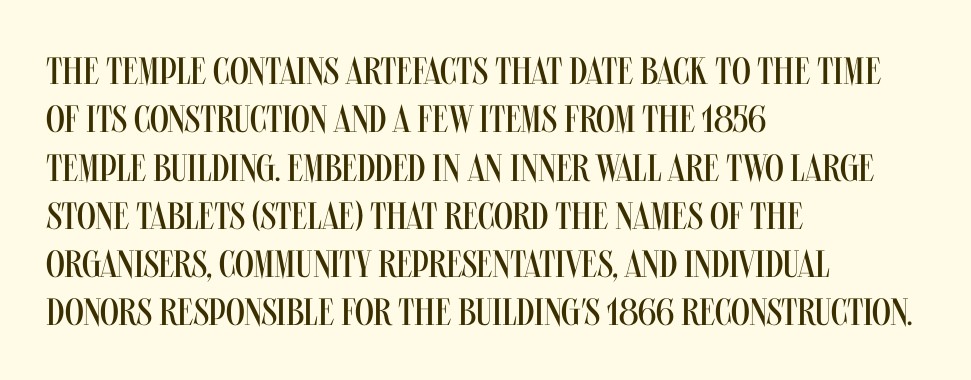
The block of text has a typical density, with ordinary space between rows. Does extra space separate the letters? No, they use regular spacing. The text was rendered using a sans face with plain stroke endings. The lines in this sample share a left origin and differ only in where they stop.
